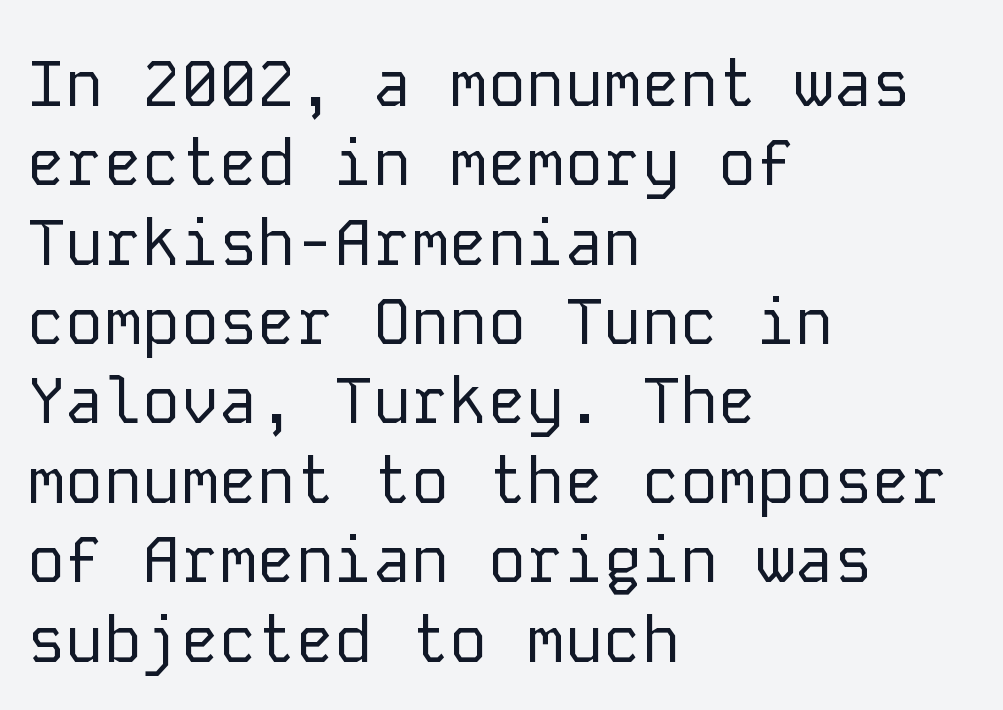
Q: Is the text bold? A: No.
Q: Is the text italic (slanted)? A: No, it is upright.
Q: Is the typeface a serif or a sans-serif typeface? A: Sans-serif.
Q: Is the text underlined? A: No.
Q: How is the paragraph aligned? A: Left-aligned.
Q: Is the spacing between letters normal or unusually wide? A: Normal.
Q: Width (condensed, normal, or wide)? A: Normal.
Q: Stroke contrast? A: Low.
Q: x-height? A: Medium.
Q: Monospaced? A: Yes.
